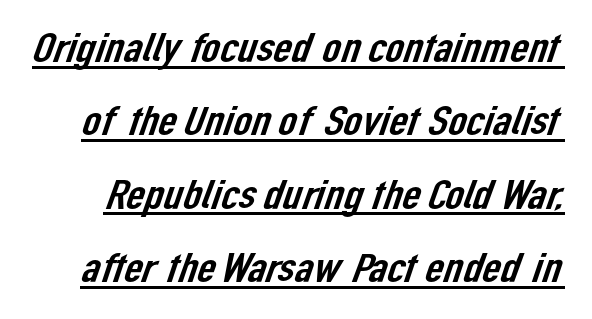
{"serif": "no", "width": "normal", "stroke_contrast": "low", "x_height": "medium", "monospaced": "no", "underline": "yes", "line_spacing_ratio": 1.79, "letter_spacing": "normal", "letter_spacing_em": 0.0, "glyph_px": 41}
